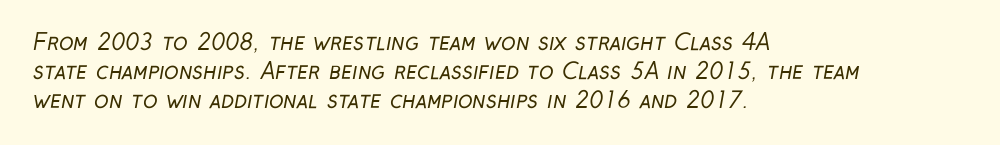
Normally led — the rows are evenly, conventionally spaced. Standard letterfit; no display-style spreading of the glyphs. Underline: absent. Short and long lines alike share a common starting point at left.
